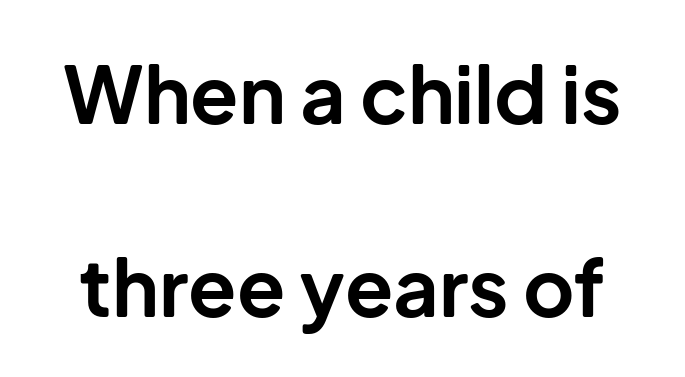
The image shows 79 px bold sans-serif type, upright; set loose line spacing (2.44x), normal letter spacing, not underlined; low stroke contrast and a medium x-height.
